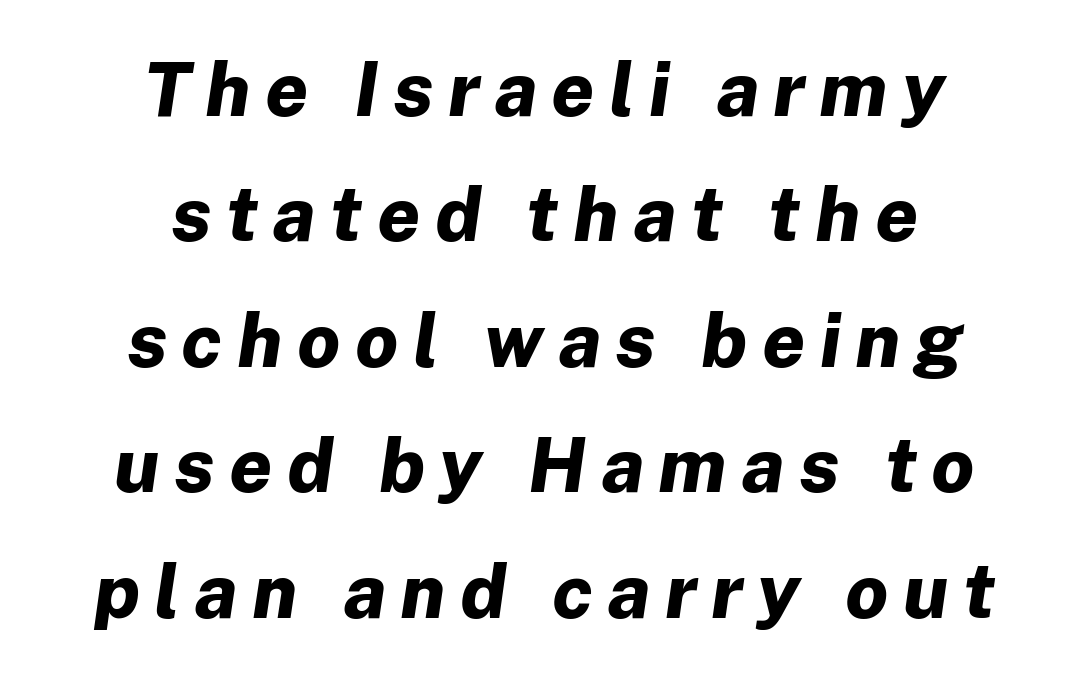
The image shows 76 px bold type, italic (leaning right); set centered, normal line spacing (1.65x), not underlined; low stroke contrast and a medium x-height.
